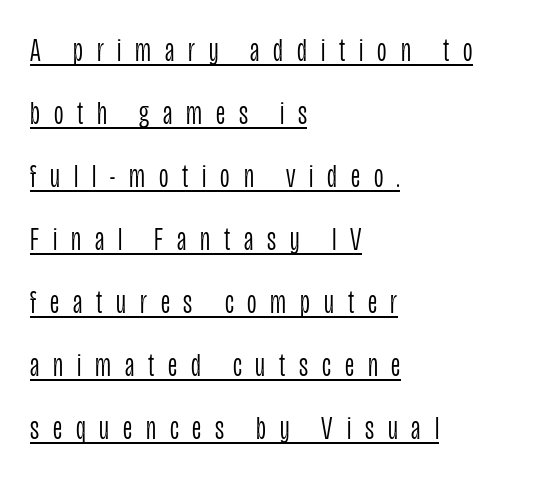
The image shows 33 px light, condensed sans-serif type, upright; set left-aligned, loose line spacing (1.91x), unusually wide letter spacing (+0.42 em), underlined; low stroke contrast and a large x-height.
